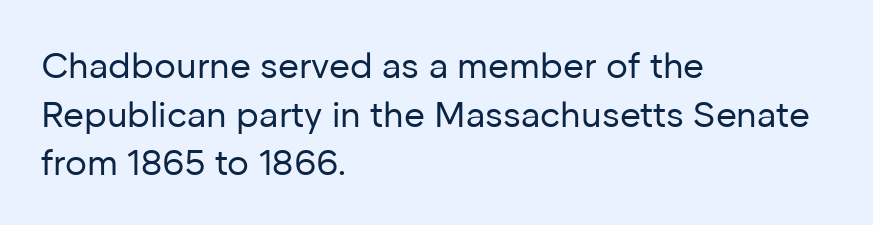
The image shows 36 px regular-weight sans-serif type, upright; set left-aligned, normal line spacing (1.35x), normal letter spacing, not underlined; low stroke contrast and a medium x-height.
